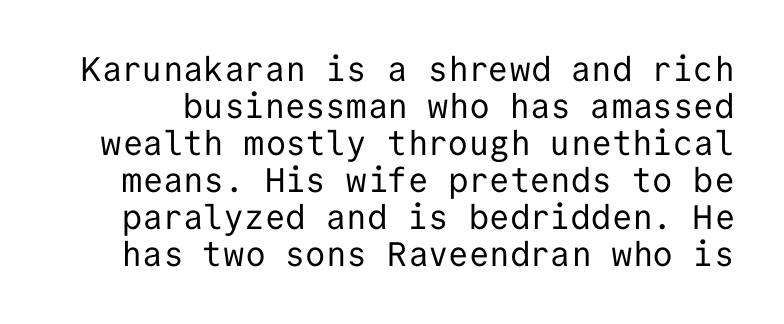
{"serif": "no", "italic": "no", "bold": "no", "weight": "regular", "width": "normal", "stroke_contrast": "low", "x_height": "medium", "monospaced": "yes", "underline": "no", "line_spacing": "tight", "line_spacing_ratio": 1.09, "letter_spacing": "normal", "letter_spacing_em": 0.0, "glyph_px": 34}
